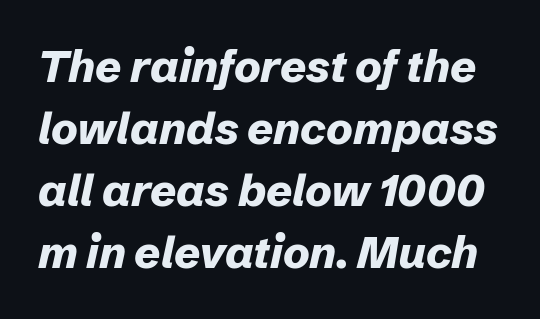
Q: Is the text bold? A: Yes.
Q: Is the text italic (slanted)? A: Yes, it leans right by about 12 degrees.
Q: Is the text underlined? A: No.
Q: Is the spacing between letters normal or unusually wide? A: Normal.
Q: Is the spacing between lines tight, normal or loose? A: Normal.
Q: Width (condensed, normal, or wide)? A: Normal.
Q: Stroke contrast? A: Low.
Q: x-height? A: Medium.
Q: Monospaced? A: No.
